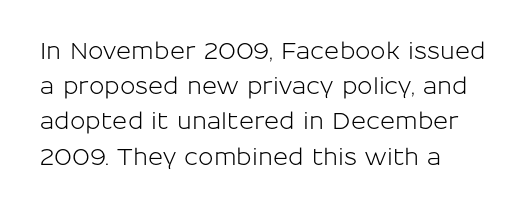
{"italic": "no", "underline": "no", "align": "left", "line_spacing": "normal", "line_spacing_ratio": 1.53, "letter_spacing": "normal", "letter_spacing_em": 0.0, "glyph_px": 23}
